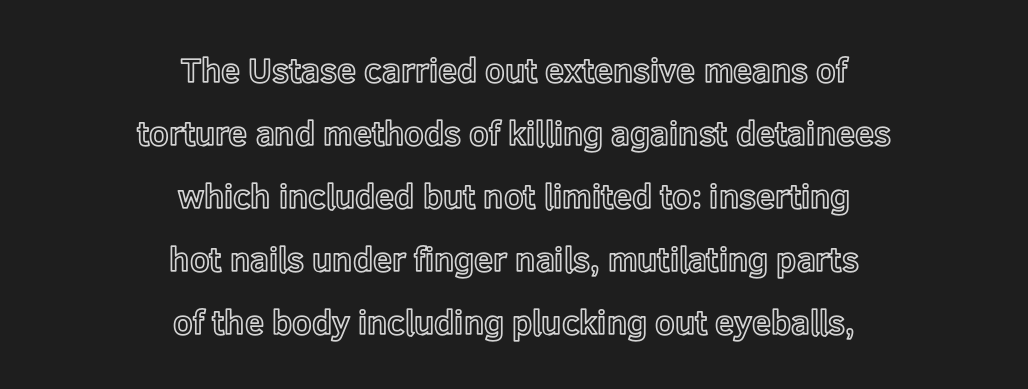
The image shows 34 px text type, upright; set centered, line spacing 1.85x, normal letter spacing, not underlined; a medium x-height.
